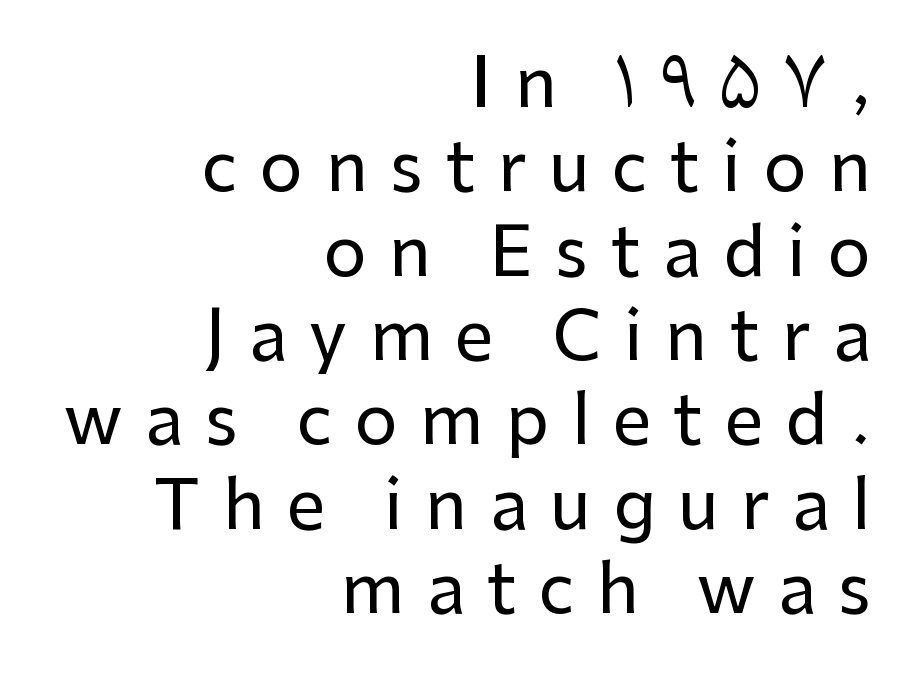
The image shows 68 px sans-serif type, upright; set right-aligned, line spacing 1.24x, unusually wide letter spacing (+0.33 em), not underlined; low stroke contrast and a medium x-height.
